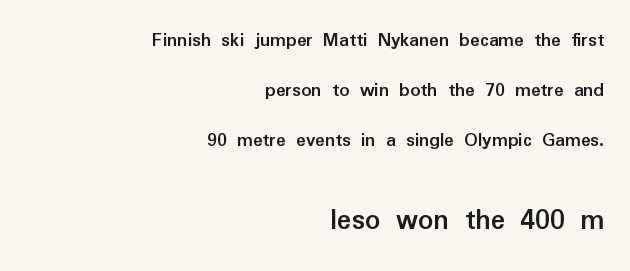
Q: Is the text bold? A: Yes.
Q: Is the text italic (slanted)? A: No, it is upright.
Q: Is the typeface a serif or a sans-serif typeface? A: Sans-serif.
Q: Is the text underlined? A: No.
Q: How is the paragraph aligned? A: Right-aligned.
Q: Is the spacing between letters normal or unusually wide? A: Normal.
Q: Is the spacing between lines tight, normal or loose? A: Loose.
Q: Which block of text is set in a larger size, the first (top) or the second (bottom)? A: The second (bottom) one.
Q: Width (condensed, normal, or wide)? A: Normal.
Q: Stroke contrast? A: Low.
Q: x-height? A: Medium.
Q: Monospaced? A: No.
